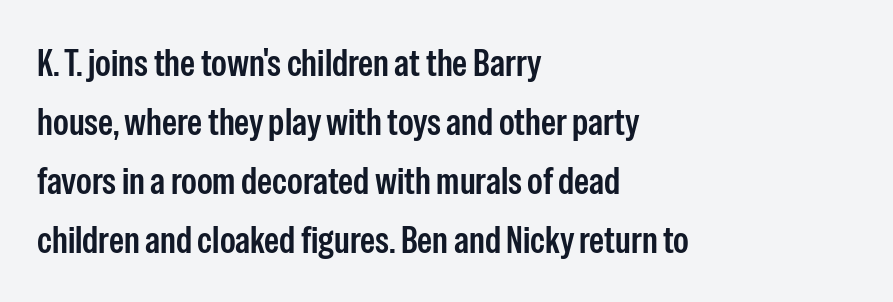
The image shows 38 px condensed sans-serif type, upright; set left-aligned, normal line spacing (1.55x), normal letter spacing, not underlined; low stroke contrast and a medium x-height.
